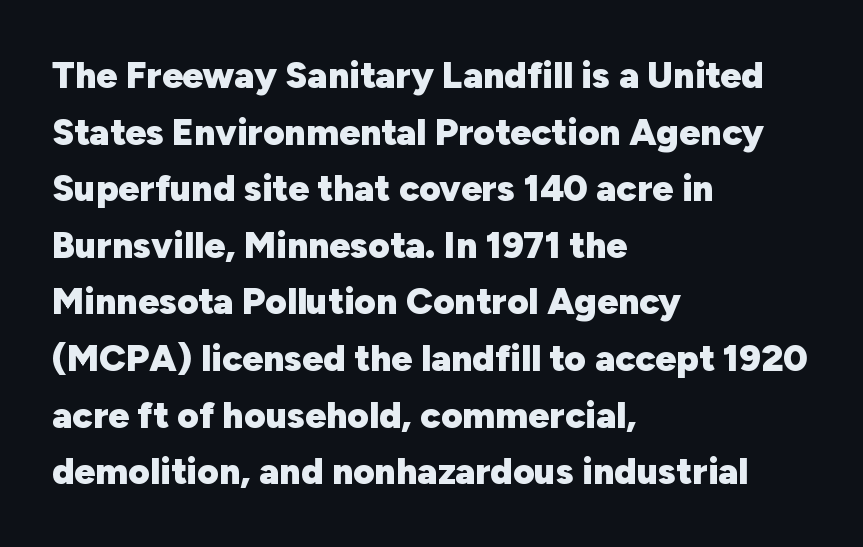
Short and long lines alike share a common starting point at left. The type sits square on the baseline with zero lean. The font is running at its bold setting. A bare baseline throughout the passage. These lines are rendered in a variable-pitch font. The rows are spaced the way most documents space them.
